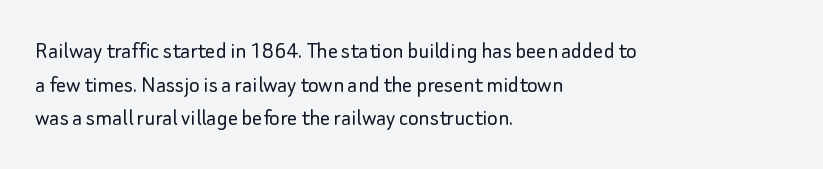
Q: Is the text bold? A: No.
Q: Is the text italic (slanted)? A: No, it is upright.
Q: Is the text underlined? A: No.
Q: How is the paragraph aligned? A: Left-aligned.
Q: Is the spacing between letters normal or unusually wide? A: Normal.
Q: Is the spacing between lines tight, normal or loose? A: Normal.
